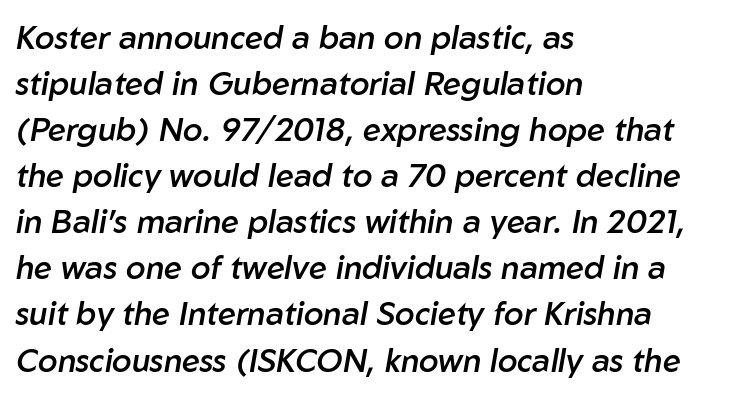
Q: Is the text bold? A: Semi-bold.
Q: Is the text italic (slanted)? A: Yes, it leans right by about 10 degrees.
Q: Is the text underlined? A: No.
Q: How is the paragraph aligned? A: Left-aligned.
Q: Is the spacing between letters normal or unusually wide? A: Normal.
Q: Is the spacing between lines tight, normal or loose? A: Normal.
Q: Width (condensed, normal, or wide)? A: Normal.
Q: Stroke contrast? A: Low.
Q: x-height? A: Medium.
Q: Monospaced? A: No.
